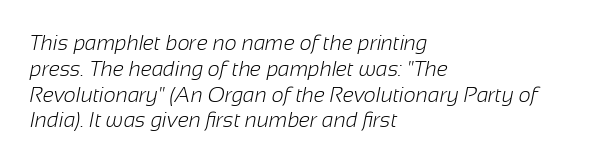
Q: Is the text bold? A: No.
Q: Is the text underlined? A: No.
Q: How is the paragraph aligned? A: Left-aligned.
Q: Is the spacing between letters normal or unusually wide? A: Normal.
